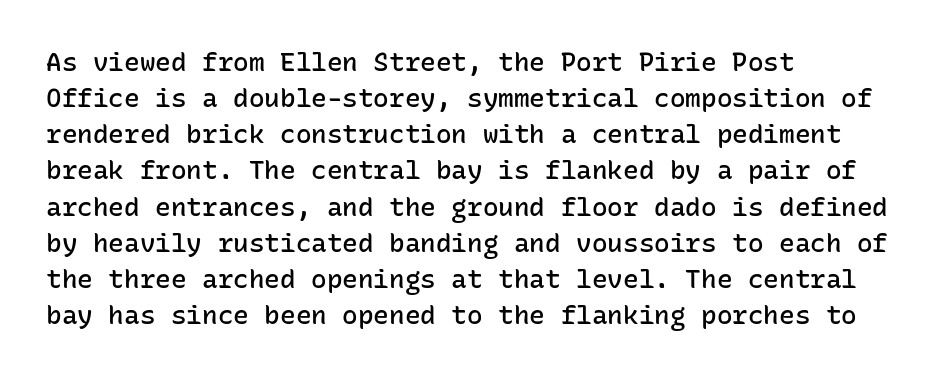
The image shows 26 px text type, upright; set left-aligned, normal line spacing (1.39x), normal letter spacing, not underlined.
